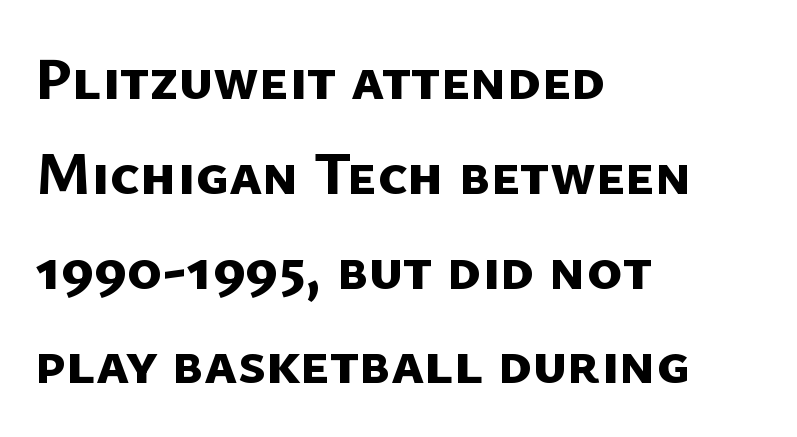
{"serif": "no", "bold": "yes", "weight": "bold", "width": "normal", "stroke_contrast": "low", "x_height": "medium", "monospaced": "no", "underline": "no", "align": "left", "line_spacing": "normal", "line_spacing_ratio": 1.58, "letter_spacing": "normal", "letter_spacing_em": 0.0, "glyph_px": 60}
